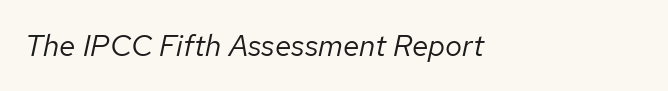
Q: Is the text bold? A: No.
Q: Is the text italic (slanted)? A: Yes, it leans right by about 12 degrees.
Q: Is the text underlined? A: No.
Q: How is the paragraph aligned? A: Left-aligned.
Q: Is the spacing between letters normal or unusually wide? A: Normal.
Q: Width (condensed, normal, or wide)? A: Normal.
Q: Stroke contrast? A: Low.
Q: x-height? A: Medium.
Q: Monospaced? A: No.
